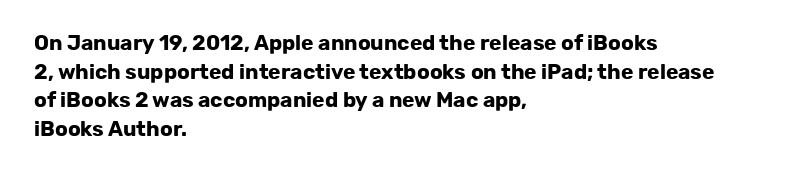
{"italic": "no", "bold": "yes", "underline": "no", "align": "left", "line_spacing": "normal", "line_spacing_ratio": 1.36, "letter_spacing": "normal", "letter_spacing_em": 0.0, "glyph_px": 21}
